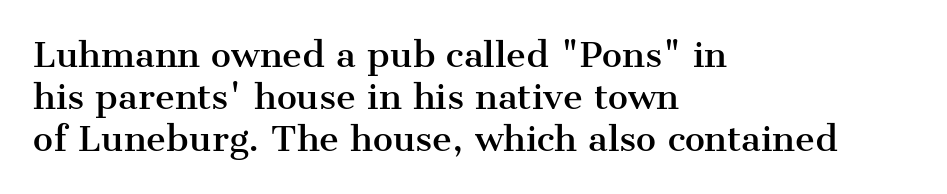
The specimen omits any rule beneath the text block's lines. Designer's note — italics off, roman on. Letterform terminals end in serifs throughout the passage. Spacing verdict: proportional, widths tailored to each character.
